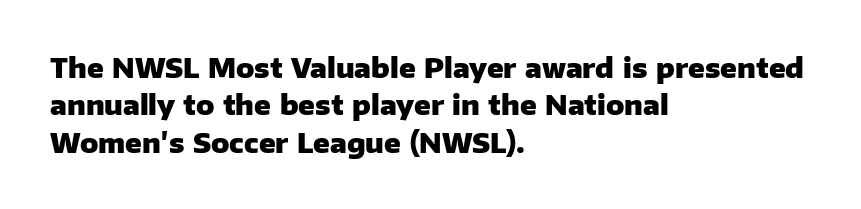
It's the straight-up-and-down kind of type. The lines are quadded left. Letter spacing: default. Rule under the text: the space is simply empty. The space between consecutive lines is moderate. Notice how thick the strokes are: this is what a full bold looks like.
